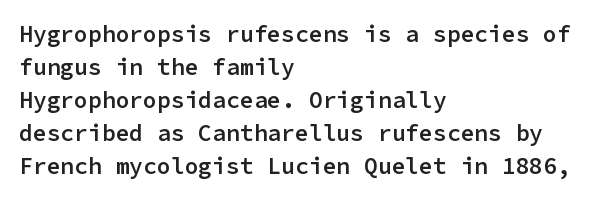
Q: Is the text bold? A: Semi-bold.
Q: Is the text italic (slanted)? A: No, it is upright.
Q: Is the text underlined? A: No.
Q: How is the paragraph aligned? A: Left-aligned.
Q: Is the spacing between letters normal or unusually wide? A: Normal.
Q: Is the spacing between lines tight, normal or loose? A: Normal.
